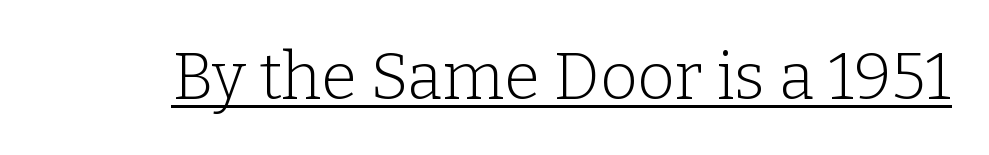
The image shows 65 px light serif type, upright; set normal letter spacing, underlined; low stroke contrast and a medium x-height.
